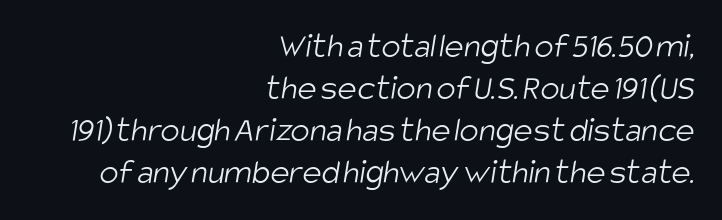
Note: no serifs on the glyphs. Descender tails drop into unmarked territory. Typeset ragged left — the right edge is the straight one. Is this a fixed-width face? No — the glyphs have proportional, varying widths.
